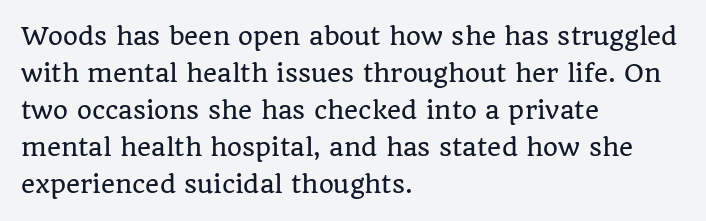
The image shows 24 px text type, upright; set left-aligned, normal line spacing (1.54x), normal letter spacing, not underlined.
